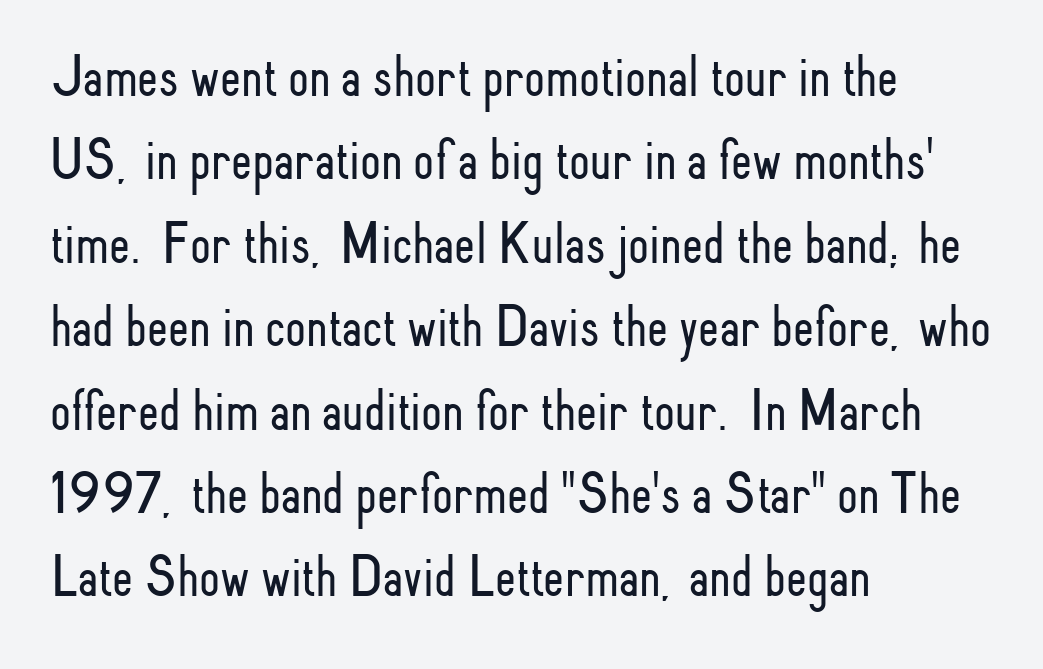
Proportional: the letters do not fall into vertical columns. Quick note: underline off. The weight tops out at a normal text grade. Caption: standard tracking, unaltered. The typesetter chose a ragged-right arrangement here.
